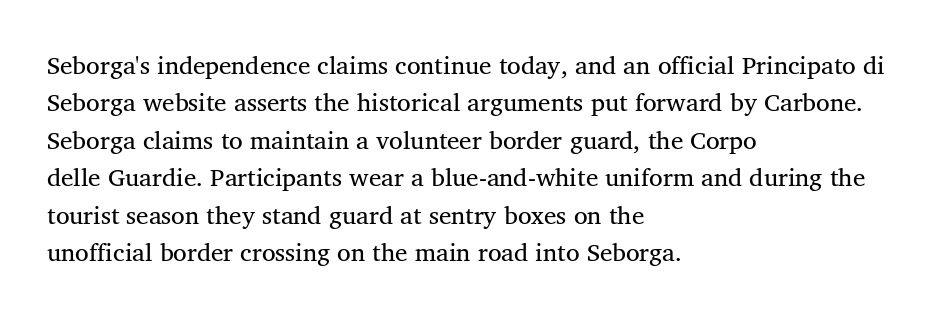
{"bold": "no", "underline": "no", "align": "left", "line_spacing": "normal", "line_spacing_ratio": 1.5, "letter_spacing": "normal", "letter_spacing_em": 0.0, "glyph_px": 25}
